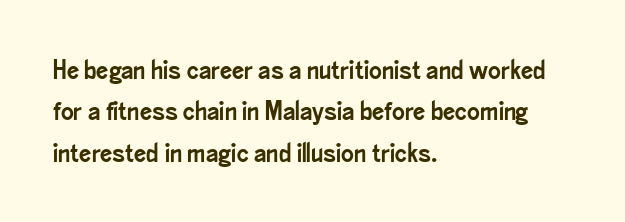
The image shows 27 px text type, upright; set left-aligned, normal line spacing (1.53x), normal letter spacing, not underlined.
